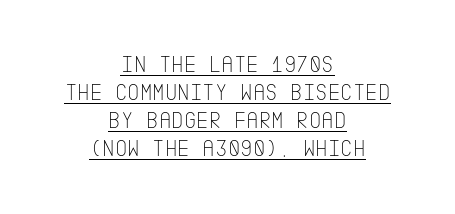
{"italic": "no", "bold": "no", "underline": "yes", "align": "center", "line_spacing_ratio": 1.17, "letter_spacing": "normal", "letter_spacing_em": 0.0, "glyph_px": 24}
